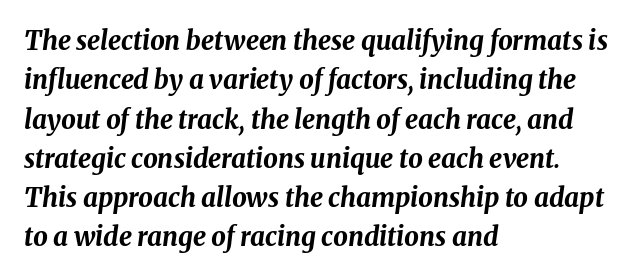
The tracking reads as untouched default to a designer's eye. Thick stems and heavy bowls — unmistakably bold. These lines were composed using italics. Descender tails drop into unmarked territory.
